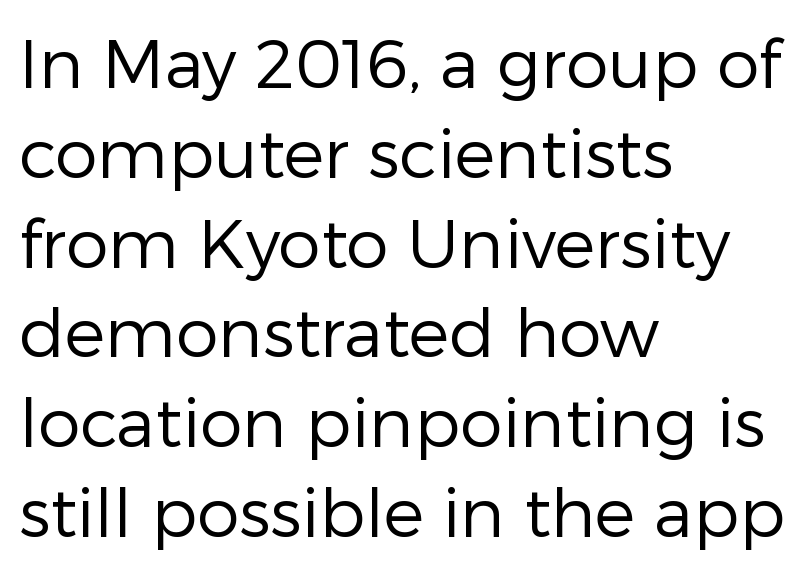
Q: Is the text bold? A: No.
Q: Is the text italic (slanted)? A: No, it is upright.
Q: Is the typeface a serif or a sans-serif typeface? A: Sans-serif.
Q: Is the text underlined? A: No.
Q: How is the paragraph aligned? A: Left-aligned.
Q: Is the spacing between letters normal or unusually wide? A: Normal.
Q: Is the spacing between lines tight, normal or loose? A: Normal.
Q: Width (condensed, normal, or wide)? A: Normal.
Q: Stroke contrast? A: Low.
Q: x-height? A: Medium.
Q: Monospaced? A: No.
